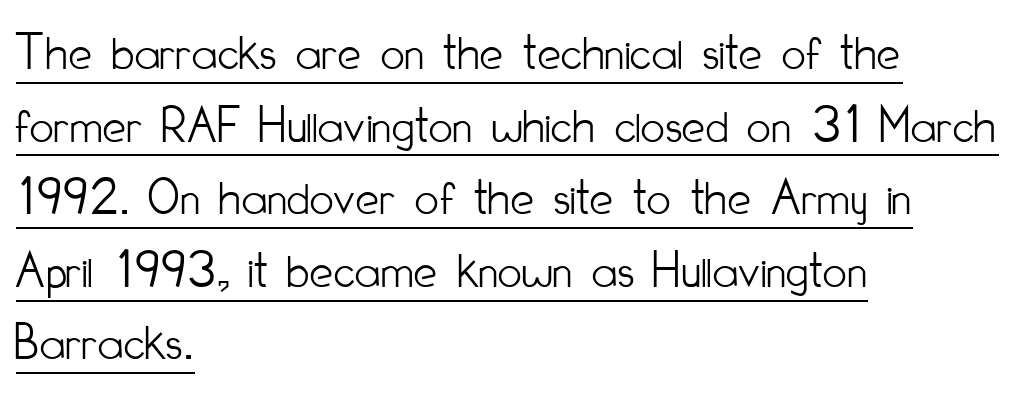
{"serif": "no", "italic": "no", "bold": "no", "weight": "light", "width": "condensed", "stroke_contrast": "low", "x_height": "small", "monospaced": "no", "underline": "yes", "align": "left", "line_spacing": "normal", "line_spacing_ratio": 1.37, "letter_spacing": "normal", "letter_spacing_em": 0.0, "glyph_px": 53}
